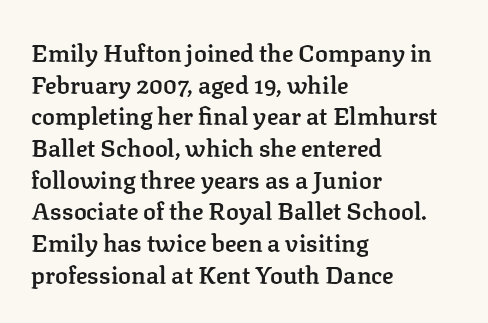
Q: Is the text bold? A: Semi-bold.
Q: Is the text italic (slanted)? A: No, it is upright.
Q: Is the text underlined? A: No.
Q: How is the paragraph aligned? A: Left-aligned.
Q: Is the spacing between letters normal or unusually wide? A: Normal.
Q: Is the spacing between lines tight, normal or loose? A: Normal.
